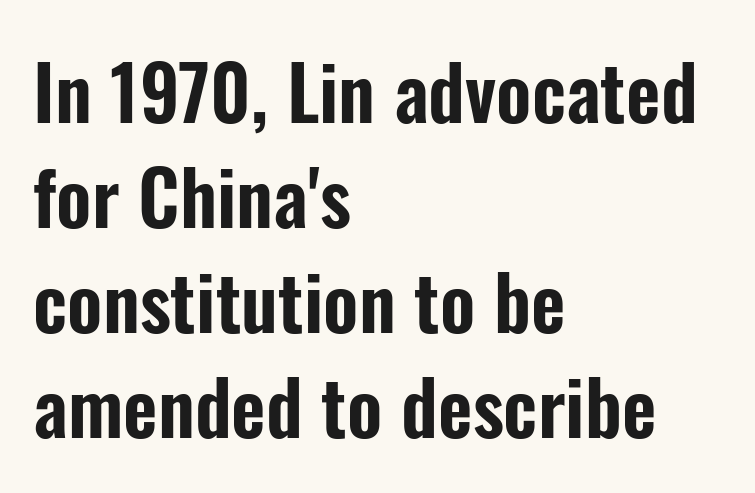
The image shows 75 px condensed sans-serif type, upright; set left-aligned, normal line spacing (1.4x), normal letter spacing, not underlined; low stroke contrast and a medium x-height.
